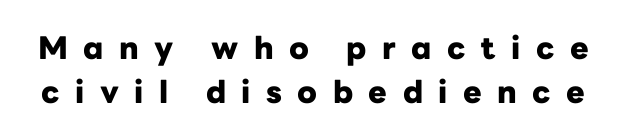
The image shows 31 px heavy sans-serif type, upright; set normal line spacing (1.43x), unusually wide letter spacing (+0.5 em), not underlined; low stroke contrast and a medium x-height.
